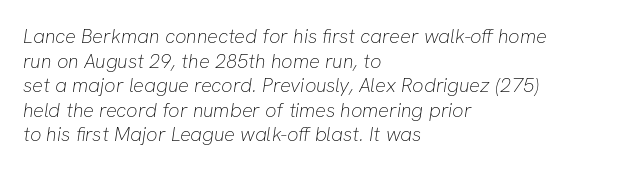
The rendering keeps characters at their native spacing. Visually the block forms a straight wall on the left and a jagged coastline on the right. The space directly below the letters is spotless. Stems and bowls with no extra thickness — not bold.
